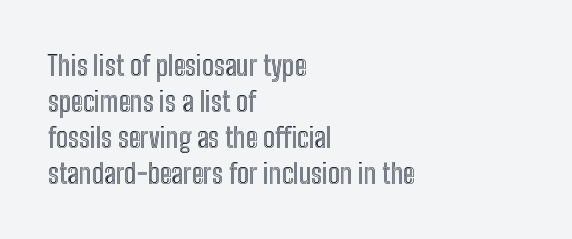
The image shows 28 px condensed type, upright; set left-aligned, normal line spacing (1.29x), normal letter spacing, not underlined; a medium x-height.
